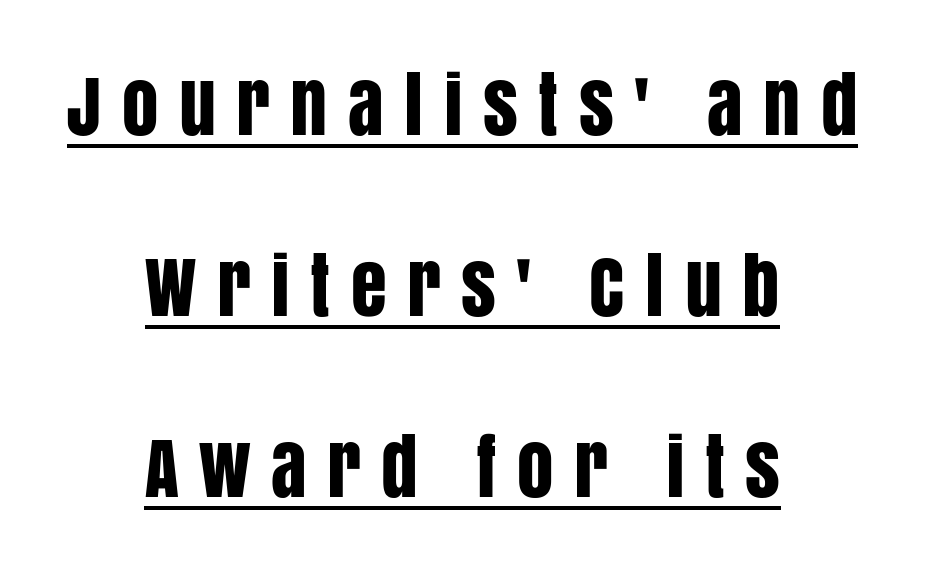
The image shows 73 px condensed sans-serif type, upright; set centered, loose line spacing (2.48x), unusually wide letter spacing (+0.28 em), underlined; low stroke contrast and a large x-height.
